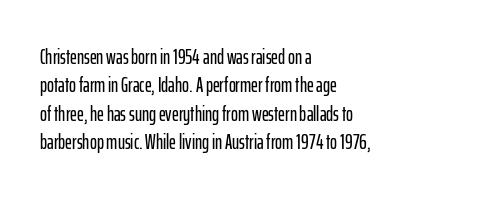
Posture: upright roman. The foot of each line stays bare and open. The passage shown stacks its lines at a standard gap. Alignment: flush left. The horizontal fit of the characters is conventional and even.
